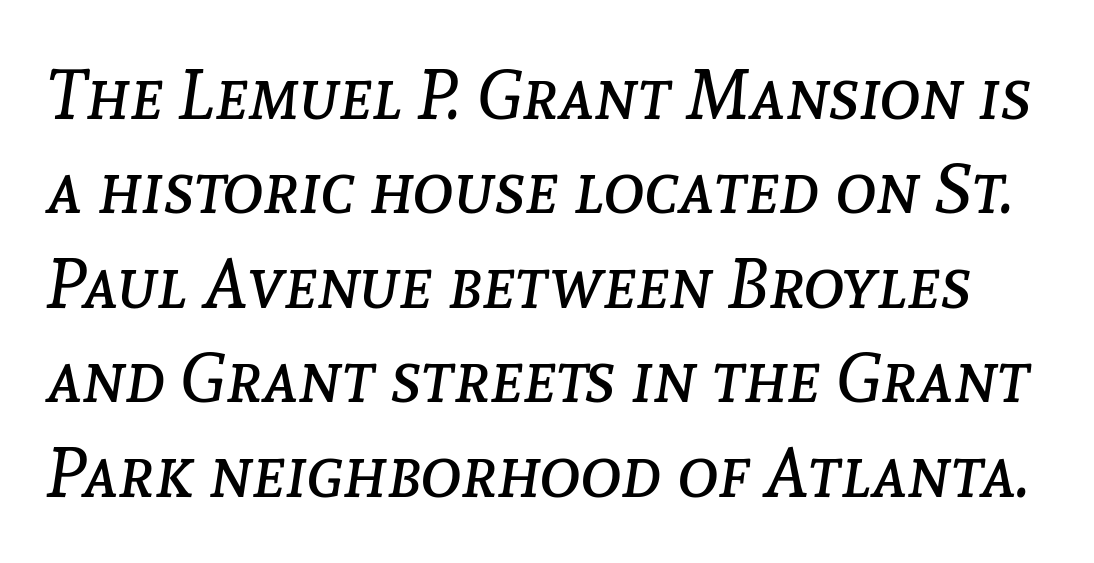
Q: Is the text bold? A: No.
Q: Is the text italic (slanted)? A: Yes, it leans right by about 8 degrees.
Q: Is the text underlined? A: No.
Q: Is the spacing between letters normal or unusually wide? A: Normal.
Q: Is the spacing between lines tight, normal or loose? A: Normal.
Q: Width (condensed, normal, or wide)? A: Normal.
Q: Stroke contrast? A: Low.
Q: x-height? A: Medium.
Q: Monospaced? A: No.
